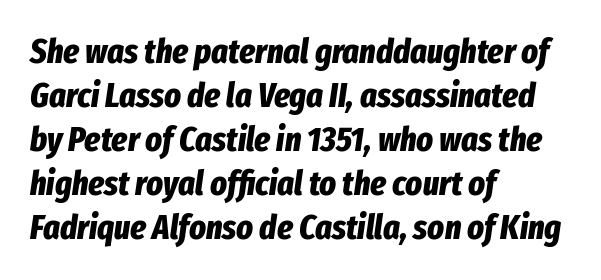
Q: Is the text bold? A: Yes.
Q: Is the text italic (slanted)? A: Yes, it leans right by about 8 degrees.
Q: Is the text underlined? A: No.
Q: How is the paragraph aligned? A: Left-aligned.
Q: Is the spacing between letters normal or unusually wide? A: Normal.
Q: Is the spacing between lines tight, normal or loose? A: Normal.
Q: Width (condensed, normal, or wide)? A: Condensed.
Q: Stroke contrast? A: Low.
Q: x-height? A: Medium.
Q: Monospaced? A: No.
